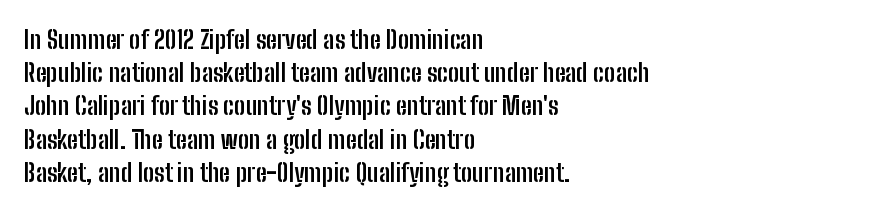
{"italic": "no", "bold": "yes", "underline": "no", "align": "left", "line_spacing": "normal", "line_spacing_ratio": 1.33, "letter_spacing": "normal", "letter_spacing_em": 0.0, "glyph_px": 25}
